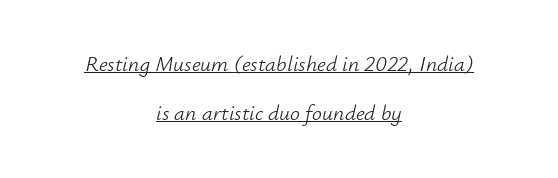
Q: Is the text bold? A: No.
Q: Is the text italic (slanted)? A: Yes, it leans right by about 12 degrees.
Q: Is the text underlined? A: Yes.
Q: How is the paragraph aligned? A: Centered.
Q: Is the spacing between letters normal or unusually wide? A: Normal.
Q: Is the spacing between lines tight, normal or loose? A: Loose.
